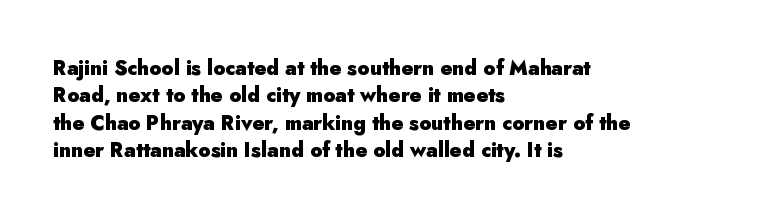
{"italic": "no", "bold": "yes", "underline": "no", "align": "left", "line_spacing": "normal", "line_spacing_ratio": 1.37, "letter_spacing": "normal", "letter_spacing_em": 0.0, "glyph_px": 20}
